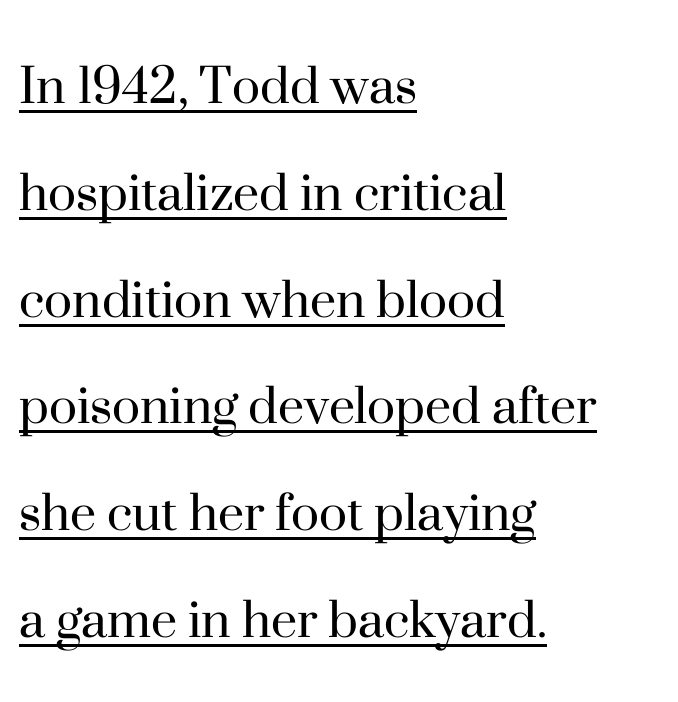
The image shows 59 px regular-weight serif type, upright; set left-aligned, line spacing 1.81x, normal letter spacing, underlined; high stroke contrast and a small x-height.
